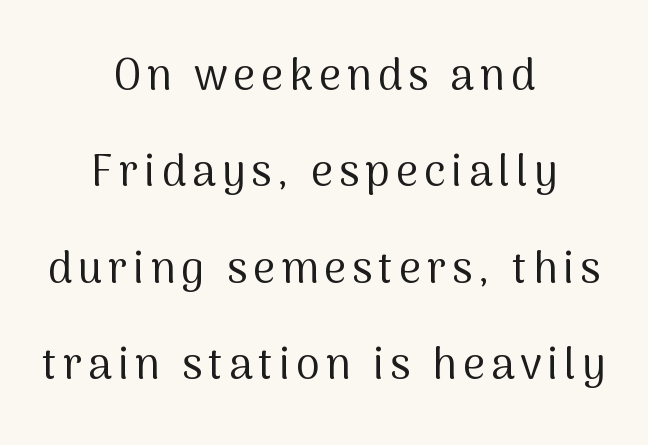
The image shows 43 px regular-weight sans-serif type, upright; set centered, loose line spacing (2.24x), not underlined; medium stroke contrast and a medium x-height.
